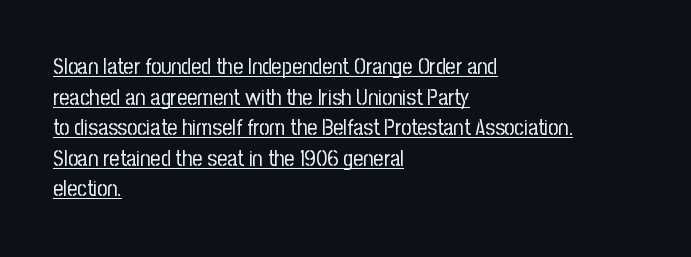
The image shows 22 px text type, upright; set left-aligned, normal line spacing (1.39x), normal letter spacing, underlined.
